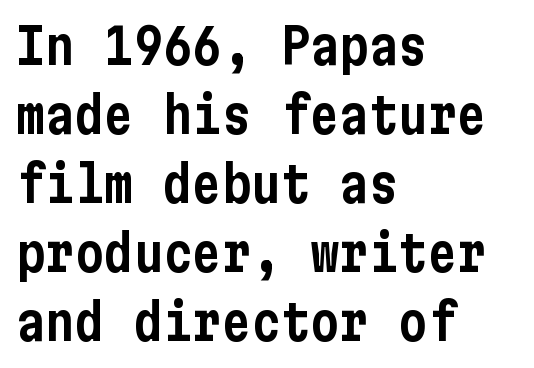
There is no visible air inserted between adjacent glyphs. Every character sits straight up, as roman type does. What's the leading like? Ordinary, nothing unusual. The font family rendered here belongs to the sans-serif group.
